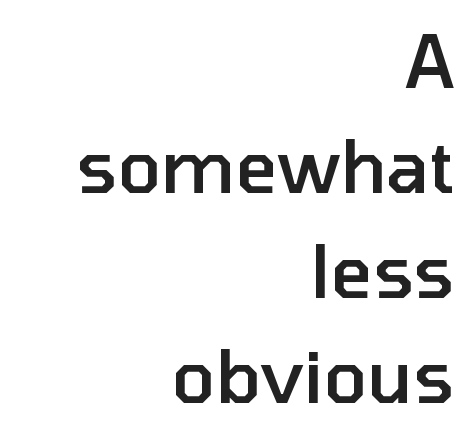
The image shows 72 px semibold sans-serif type, upright; set right-aligned, normal line spacing (1.46x), normal letter spacing, not underlined; low stroke contrast and a medium x-height.
